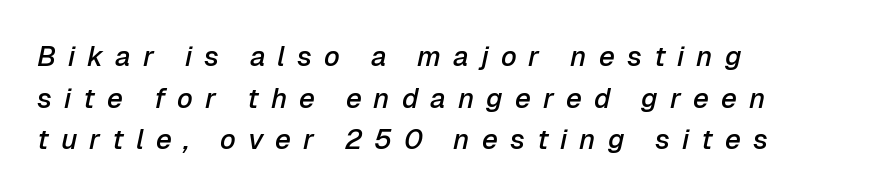
The image shows 28 px semibold type, italic (leaning right); set left-aligned, normal line spacing (1.49x), unusually wide letter spacing (+0.43 em), not underlined; low stroke contrast and a medium x-height.
